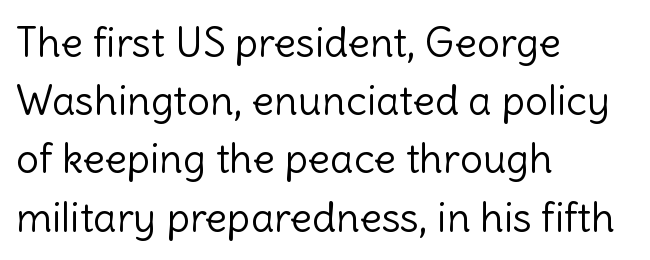
Students, observe: this is what conventionally led text looks like. Italic? Not at all — the glyphs are vertical. Short note: letters normally spaced. Heaviness? Minimal to ordinary, like unemphasized prose.
